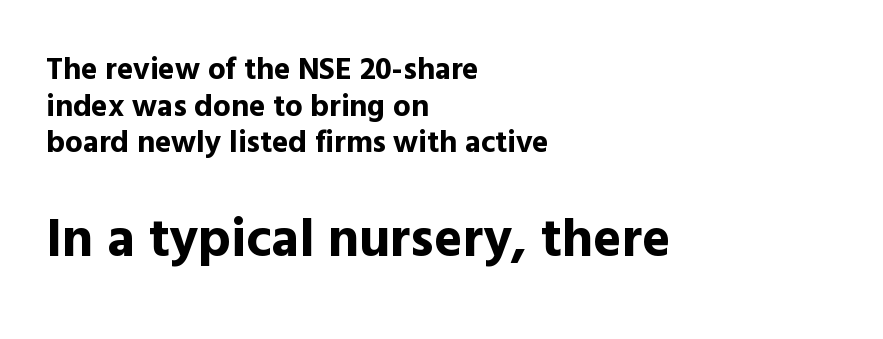
{"serif": "no", "italic": "no", "bold": "yes", "weight": "bold", "width": "normal", "x_height": "medium", "monospaced": "no", "underline": "no", "align": "left", "line_spacing_ratio": 1.18, "letter_spacing": "normal", "letter_spacing_em": 0.0, "larger_block": "second", "size_ratio": 1.74, "glyph_px": 54}
